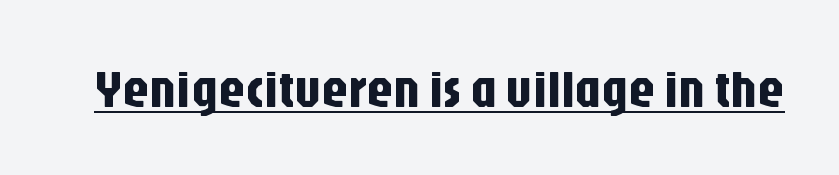
Are there feet on the stems? There aren't — it's a sans. The letters advance in unequal steps, a hallmark of proportional type. This is the regular roman posture of the typeface. Is there an underline? Yes — a line sits under the letters. Between one letter and the next there's only the usual sliver of space.
